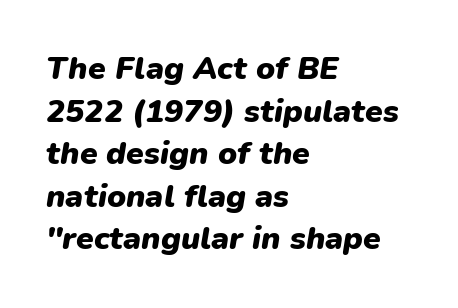
The image shows 32 px heavy type, italic (leaning right); set left-aligned, normal line spacing (1.33x), normal letter spacing, not underlined; low stroke contrast and a medium x-height.
